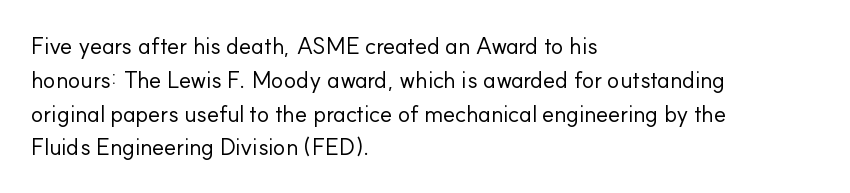
Q: Is the text bold? A: No.
Q: Is the text italic (slanted)? A: No, it is upright.
Q: Is the text underlined? A: No.
Q: How is the paragraph aligned? A: Left-aligned.
Q: Is the spacing between letters normal or unusually wide? A: Normal.
Q: Is the spacing between lines tight, normal or loose? A: Normal.
